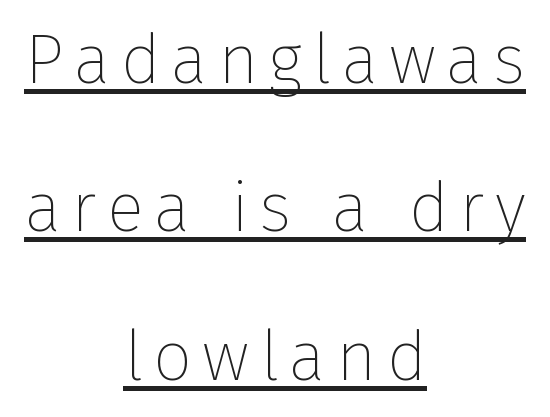
Q: Is the text bold? A: No.
Q: Is the text italic (slanted)? A: No, it is upright.
Q: Is the typeface a serif or a sans-serif typeface? A: Sans-serif.
Q: Is the text underlined? A: Yes.
Q: How is the paragraph aligned? A: Centered.
Q: Is the spacing between lines tight, normal or loose? A: Loose.
Q: Width (condensed, normal, or wide)? A: Normal.
Q: Stroke contrast? A: Low.
Q: x-height? A: Medium.
Q: Monospaced? A: No.
